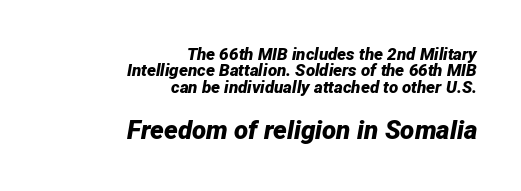
Casual observation: everything's shoved over to the right. The typesetting leans heavy: a genuine bold. Does extra space separate the letters? No, they use regular spacing. Compared with ordinary roman type, these characters are visibly tilted. A clean baseline with only descenders dipping below it.
